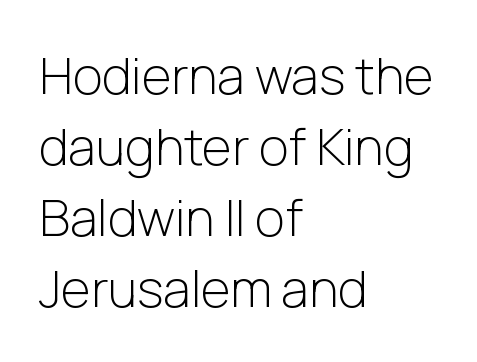
Weight: not bold — regular or lighter. This sample has the flowing, uneven cadence of proportional lettering. These lines sit exactly where default settings would place them. These lines are composed in type without serifs. There is no visible air inserted between adjacent glyphs.
